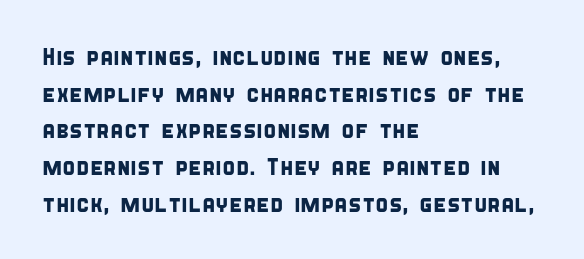
{"underline": "no", "align": "left", "line_spacing": "normal", "line_spacing_ratio": 1.53, "letter_spacing": "normal", "letter_spacing_em": 0.0, "glyph_px": 24}
